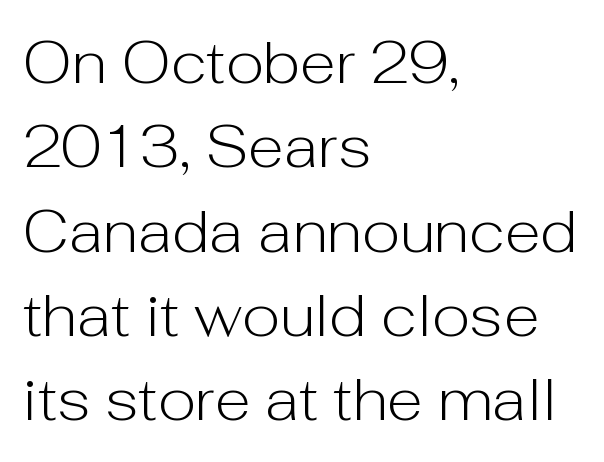
The image shows 59 px light sans-serif type, upright; set left-aligned, normal line spacing (1.43x), normal letter spacing, not underlined; low stroke contrast and a medium x-height.
